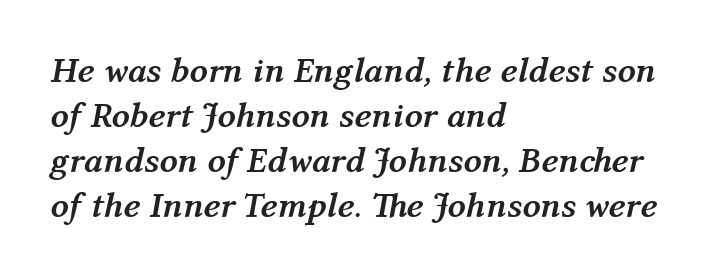
Q: Is the text bold? A: Yes.
Q: Is the text italic (slanted)? A: Yes, it leans right by about 12 degrees.
Q: Is the text underlined? A: No.
Q: How is the paragraph aligned? A: Left-aligned.
Q: Is the spacing between letters normal or unusually wide? A: Normal.
Q: Is the spacing between lines tight, normal or loose? A: Normal.
Q: Width (condensed, normal, or wide)? A: Normal.
Q: Stroke contrast? A: Medium.
Q: x-height? A: Medium.
Q: Monospaced? A: No.
